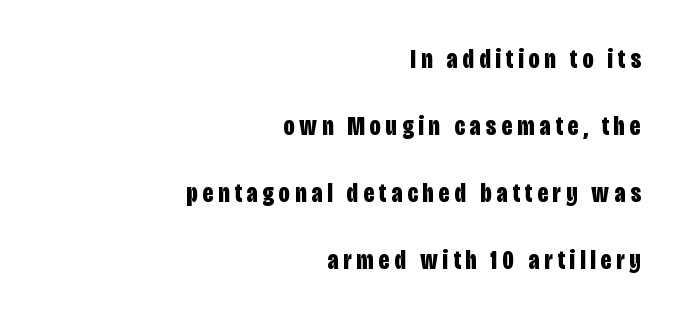
Q: Is the text bold? A: Yes.
Q: Is the text italic (slanted)? A: No, it is upright.
Q: Is the text underlined? A: No.
Q: How is the paragraph aligned? A: Right-aligned.
Q: Is the spacing between lines tight, normal or loose? A: Loose.
